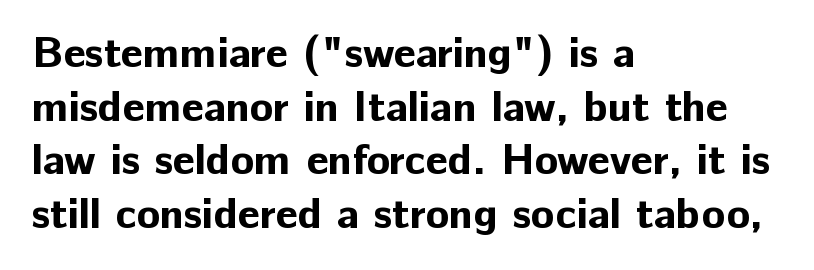
Reading down the column, the eye jumps a familiar distance to each next line. You could call the tracking neutral — neither tight nor loose. Is the block centered? No — it sits flush against the left margin. You can tell from the bare stems that sans-serif type was used. A full-strength bold gives these letters their thick strokes. The rendering uses natural spacing where letterforms have individual widths.
